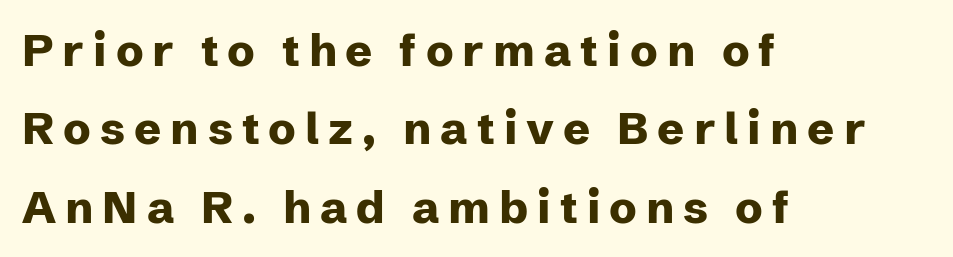
I'd call this a sans setting — the letters go barefoot. The letters are spread apart with noticeably loose tracking. Check under the words: just untouched page. The passage is arranged the way most books set body copy — flush left. The letters stand straight up with perfectly vertical stems. Proportional: the letters do not fall into vertical columns.
